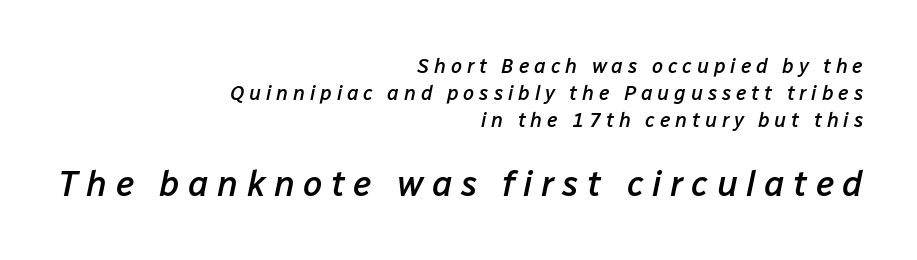
{"italic": "yes", "lean": "right", "slant_degrees": 12, "bold": "semi", "weight": "semibold", "width": "normal", "stroke_contrast": "low", "x_height": "medium", "monospaced": "no", "underline": "no", "align": "right", "line_spacing": "normal", "line_spacing_ratio": 1.34, "letter_spacing": "wide", "letter_spacing_em": 0.24, "larger_block": "second", "size_ratio": 1.75, "glyph_px": 35}
